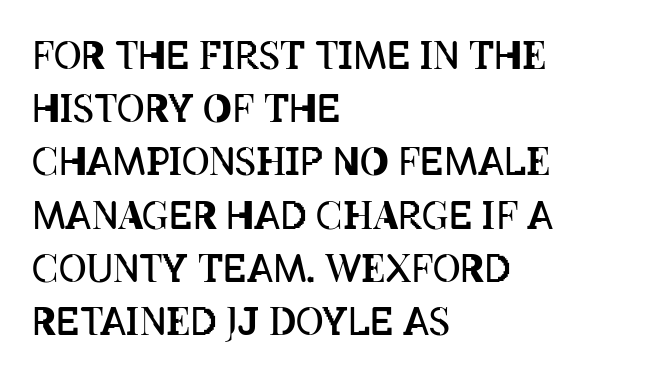
The image shows 38 px regular-weight, condensed type, upright; set left-aligned, normal line spacing (1.4x), normal letter spacing, not underlined; low stroke contrast and a large x-height.
